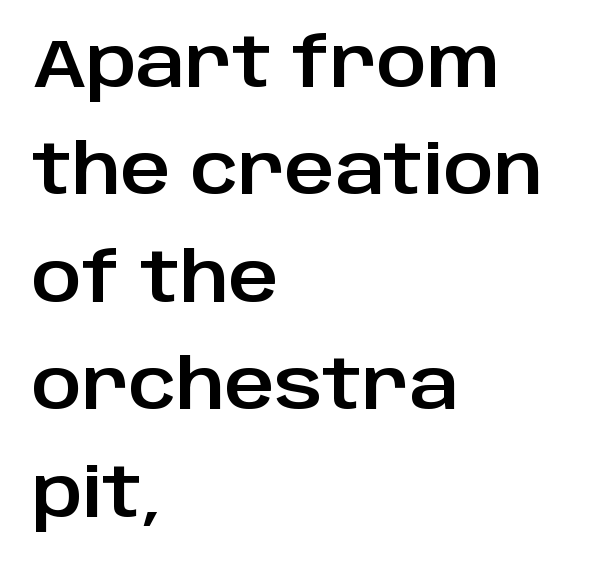
The image shows 68 px sans-serif type, upright; set left-aligned, normal line spacing (1.58x), normal letter spacing, not underlined; low stroke contrast and a large x-height.
